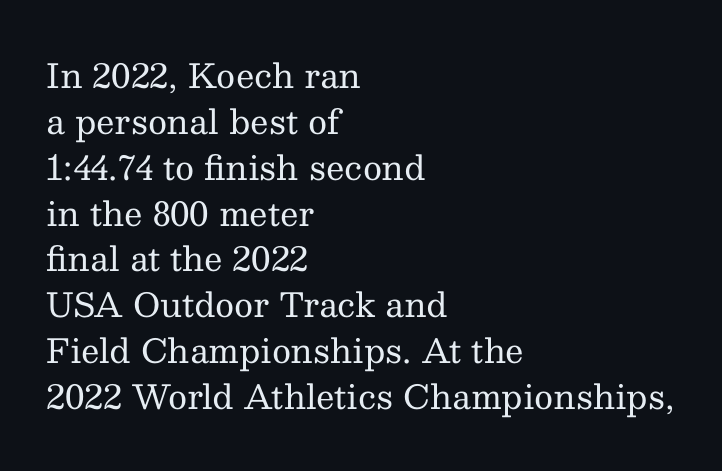
The image shows 33 px regular-weight serif type, upright; set left-aligned, normal line spacing (1.39x), normal letter spacing, not underlined; medium stroke contrast and a medium x-height.
